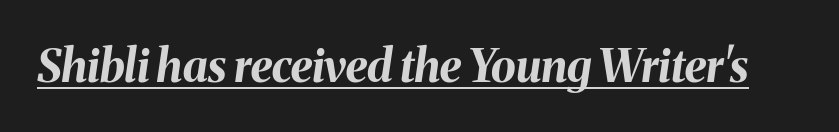
Between one letter and the next there's only the usual sliver of space. Notice how the stems are inclined rather than vertical — that's the hallmark of italics. The face used here is proportionally spaced, like ordinary book or web type. The sample has been set heavy, in full bold.
